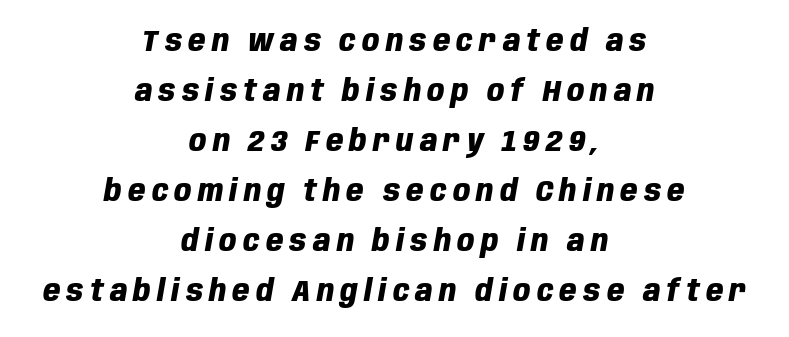
Typographic density is high because the face is bold. The face used here is proportionally spaced, like ordinary book or web type. These lines sit exactly where default settings would place them. The baseline area is clear. Compared with typical body copy, the letter spacing here is much looser.
